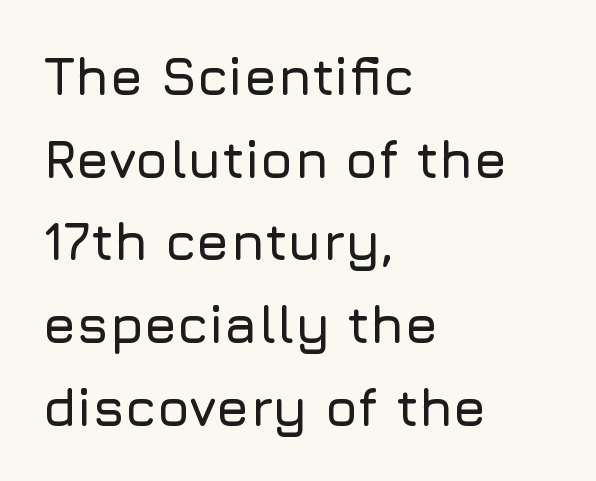
{"serif": "no", "italic": "no", "width": "normal", "stroke_contrast": "low", "x_height": "medium", "monospaced": "no", "underline": "no", "align": "left", "line_spacing": "normal", "line_spacing_ratio": 1.56, "letter_spacing": "normal", "letter_spacing_em": 0.0, "glyph_px": 53}
